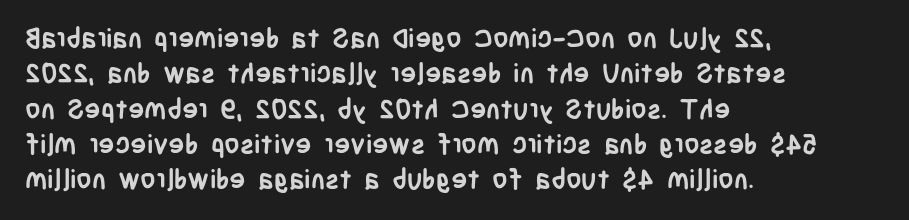
Q: Is the text bold? A: Yes.
Q: Is the text italic (slanted)? A: No, it is upright.
Q: Is the text underlined? A: No.
Q: How is the paragraph aligned? A: Left-aligned.
Q: Is the spacing between letters normal or unusually wide? A: Normal.
Q: Is the spacing between lines tight, normal or loose? A: Normal.
